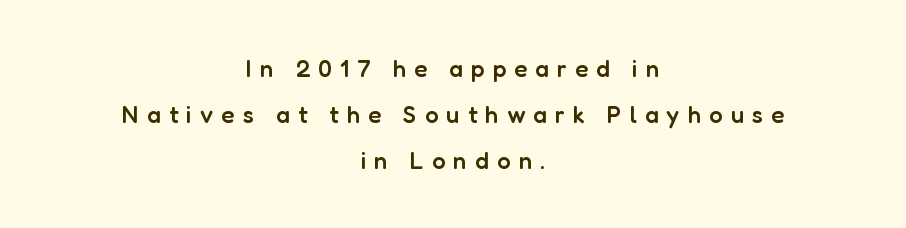
The image shows 24 px text type, upright; set centered, loose line spacing (1.91x), unusually wide letter spacing (+0.34 em), not underlined.
